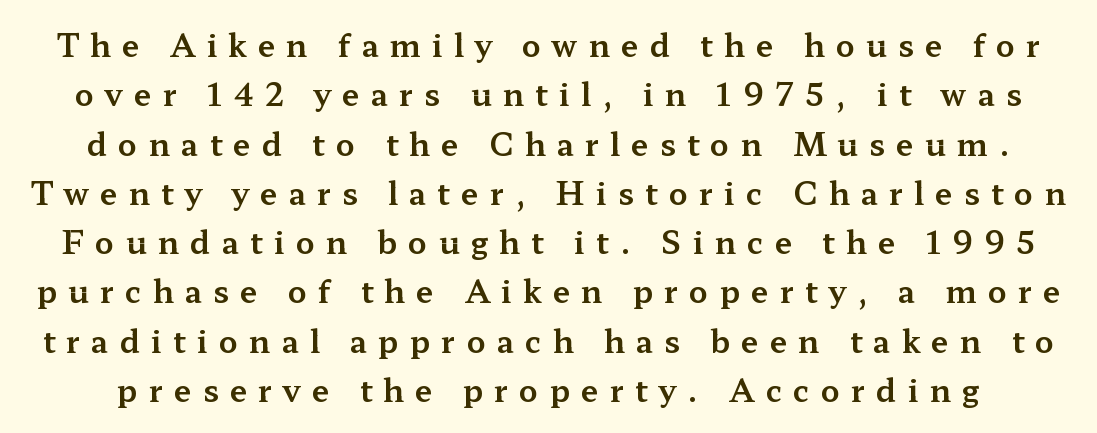
The image shows 31 px wide serif type, upright; set normal line spacing (1.59x), unusually wide letter spacing (+0.36 em), not underlined; medium stroke contrast and a medium x-height.
